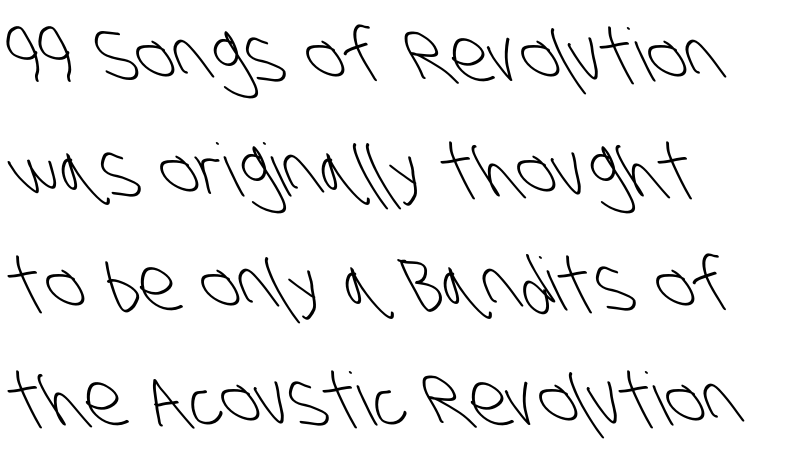
The image shows 73 px light, condensed sans-serif type; set normal line spacing (1.57x), normal letter spacing, not underlined; low stroke contrast and a large x-height.
